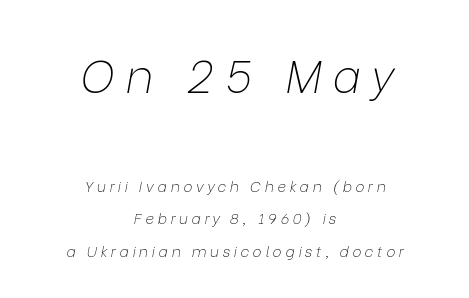
{"italic": "yes", "lean": "right", "slant_degrees": 9, "bold": "no", "weight": "thin", "width": "normal", "stroke_contrast": "low", "x_height": "medium", "monospaced": "no", "underline": "no", "align": "center", "line_spacing": "loose", "line_spacing_ratio": 2.17, "letter_spacing": "wide", "letter_spacing_em": 0.24, "larger_block": "first", "size_ratio": 3.07, "glyph_px": 46}
